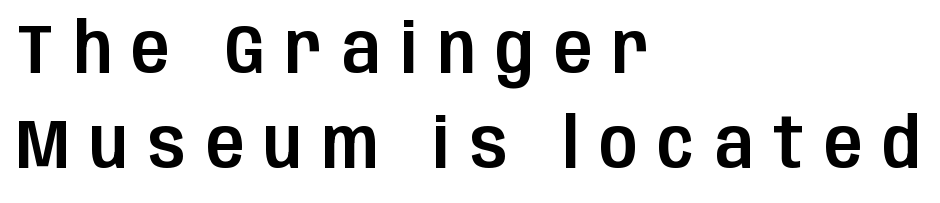
The image shows 70 px condensed sans-serif type, upright; set left-aligned, normal line spacing (1.36x), unusually wide letter spacing (+0.29 em), not underlined; low stroke contrast and a large x-height.
